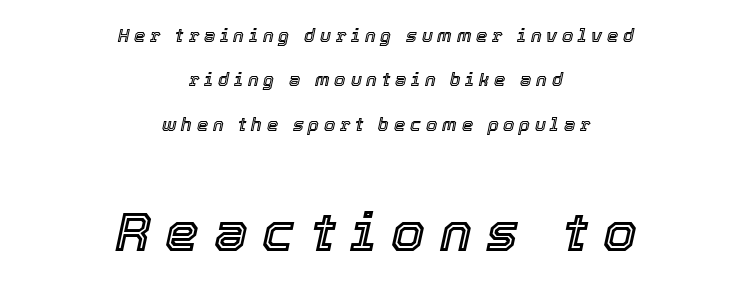
The image shows 54 px text type, italic (leaning right); set centered, loose line spacing (2.47x), unusually wide letter spacing (+0.27 em), not underlined; the second (bottom) block is 3.0x larger; a medium x-height.
